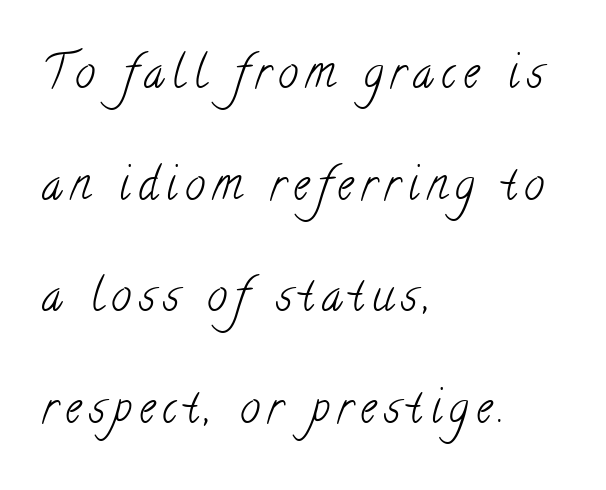
Summary of vertical rhythm: relaxed, with wide interline spacing. If you drew a ruler down the left edge, every line would touch it. Note the varied advance widths — an 'i' is clearly narrower than an 'm'. Descenders are the only things crossing below the line.
